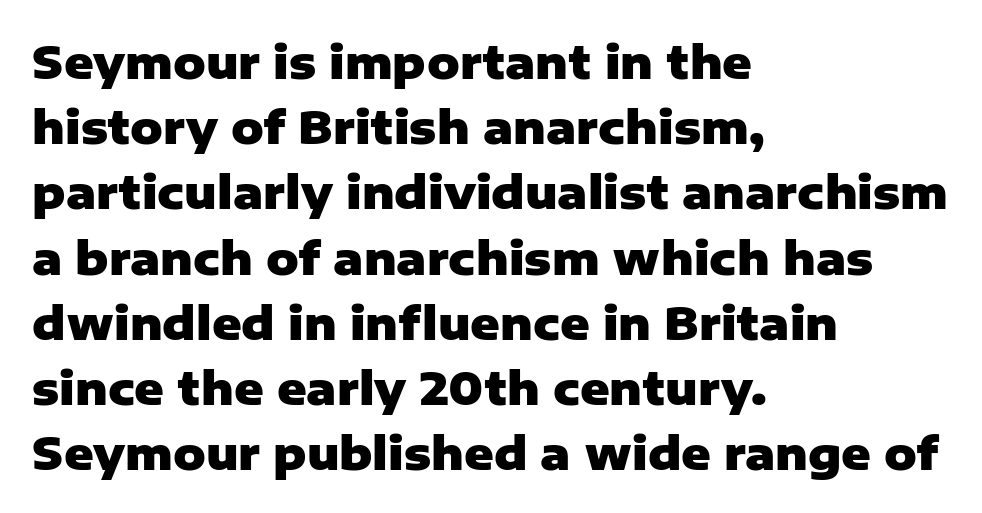
Q: Is the text bold? A: Yes.
Q: Is the text italic (slanted)? A: No, it is upright.
Q: Is the typeface a serif or a sans-serif typeface? A: Sans-serif.
Q: Is the text underlined? A: No.
Q: How is the paragraph aligned? A: Left-aligned.
Q: Is the spacing between letters normal or unusually wide? A: Normal.
Q: Is the spacing between lines tight, normal or loose? A: Normal.
Q: Width (condensed, normal, or wide)? A: Normal.
Q: Stroke contrast? A: Low.
Q: x-height? A: Medium.
Q: Monospaced? A: No.
